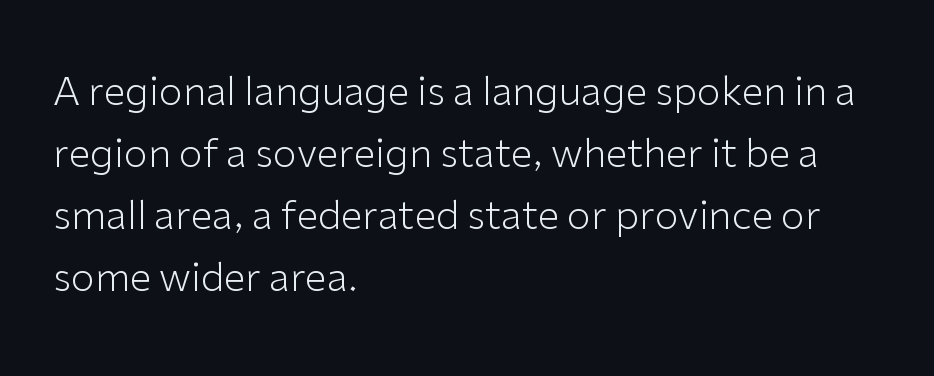
This block has exactly the height ordinary leading produces. This rendering employs a face without finishing strokes, i.e., a sans-serif. The gaps between neighbouring characters are ordinary and unremarkable. The strip under each line holds only bare page.
